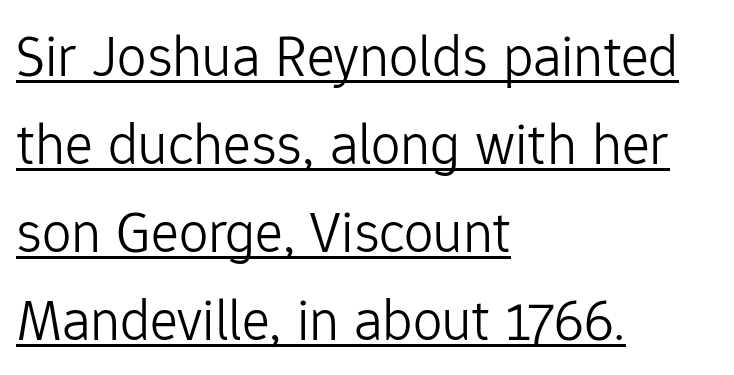
{"serif": "no", "italic": "no", "bold": "no", "weight": "light", "width": "normal", "stroke_contrast": "low", "x_height": "medium", "monospaced": "no", "underline": "yes", "align": "left", "line_spacing": "normal", "line_spacing_ratio": 1.49, "letter_spacing": "normal", "letter_spacing_em": 0.0, "glyph_px": 59}
